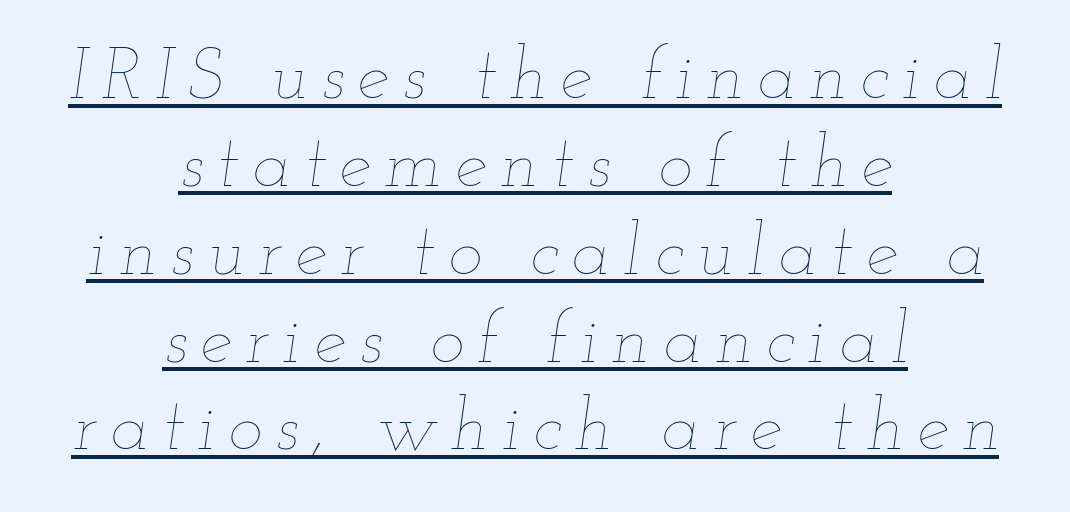
{"italic": "yes", "lean": "right", "slant_degrees": 12, "bold": "no", "weight": "thin", "width": "wide", "stroke_contrast": "low", "x_height": "small", "monospaced": "no", "underline": "yes", "align": "center", "line_spacing_ratio": 1.22, "glyph_px": 72}
